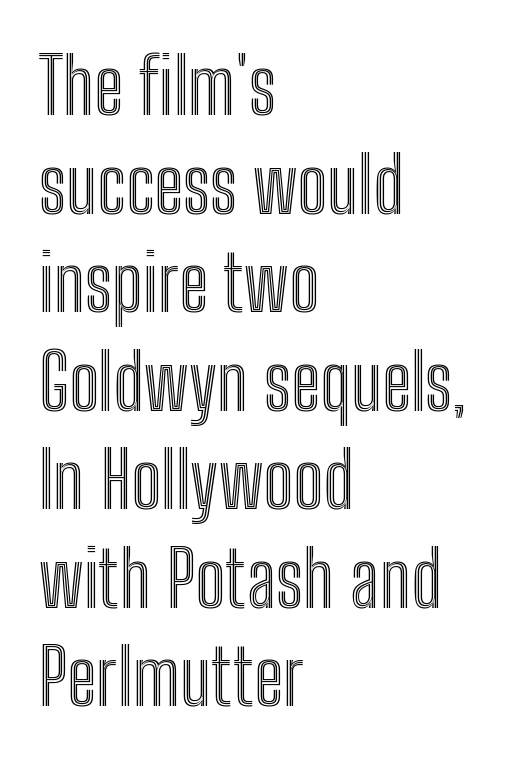
Q: Is the text italic (slanted)? A: No, it is upright.
Q: Is the text underlined? A: No.
Q: How is the paragraph aligned? A: Left-aligned.
Q: Is the spacing between letters normal or unusually wide? A: Normal.
Q: Is the spacing between lines tight, normal or loose? A: Normal.
Q: Width (condensed, normal, or wide)? A: Condensed.
Q: x-height? A: Medium.
Q: Monospaced? A: No.
